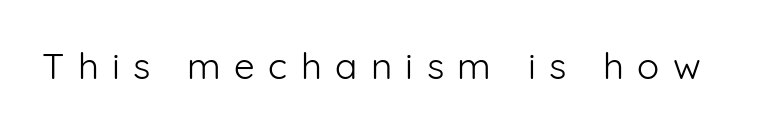
Q: Is the text bold? A: No.
Q: Is the text italic (slanted)? A: No, it is upright.
Q: Is the typeface a serif or a sans-serif typeface? A: Sans-serif.
Q: Is the text underlined? A: No.
Q: Is the spacing between letters normal or unusually wide? A: Unusually wide.
Q: Width (condensed, normal, or wide)? A: Normal.
Q: Stroke contrast? A: Low.
Q: x-height? A: Medium.
Q: Monospaced? A: No.
